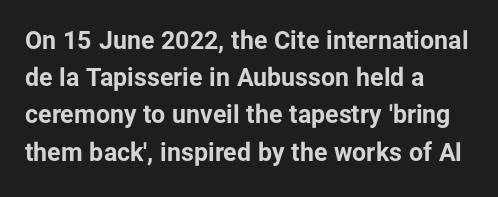
{"italic": "no", "bold": "yes", "underline": "no", "align": "left", "line_spacing": "normal", "line_spacing_ratio": 1.49, "letter_spacing": "normal", "letter_spacing_em": 0.0, "glyph_px": 25}
